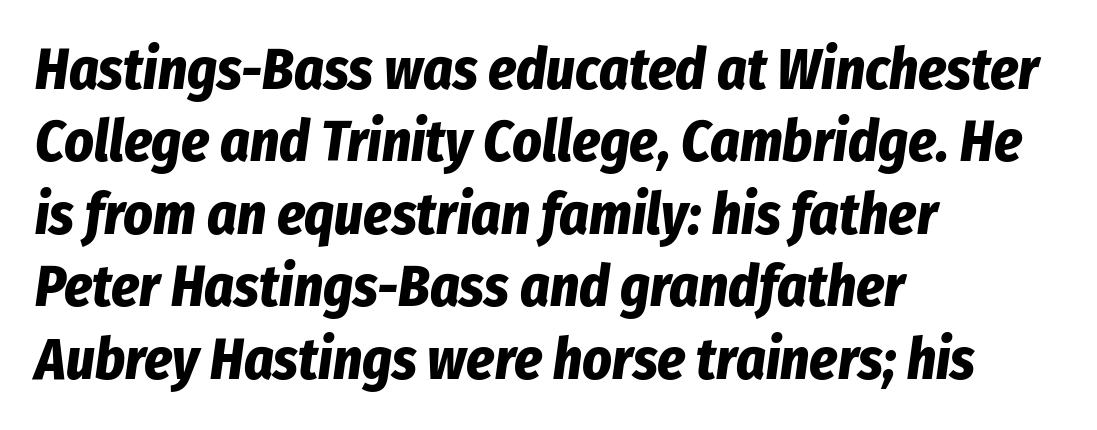
Underlining? Definitely not there. The characters look thick and weighty, a clear bold. You can tell it's italic because the verticals aren't actually vertical. Short note: letters normally spaced. Typeset ragged right — the left edge is the straight one.
